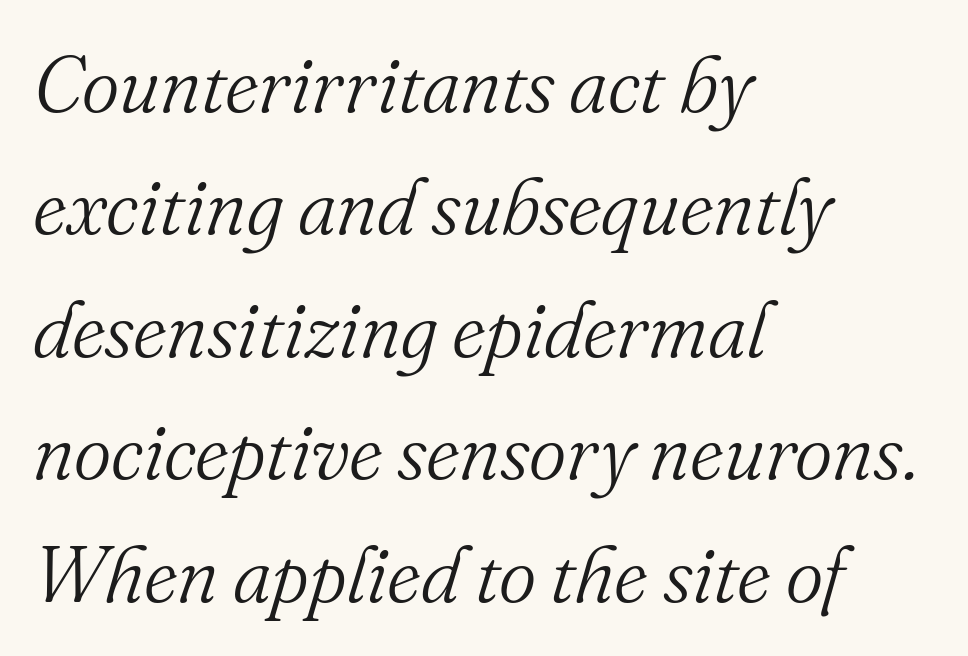
{"serif": "yes", "italic": "yes", "lean": "right", "slant_degrees": 16, "bold": "no", "weight": "light", "width": "normal", "stroke_contrast": "medium", "x_height": "small", "monospaced": "no", "underline": "no", "align": "left", "line_spacing": "normal", "line_spacing_ratio": 1.53, "letter_spacing": "normal", "letter_spacing_em": 0.0, "glyph_px": 80}
